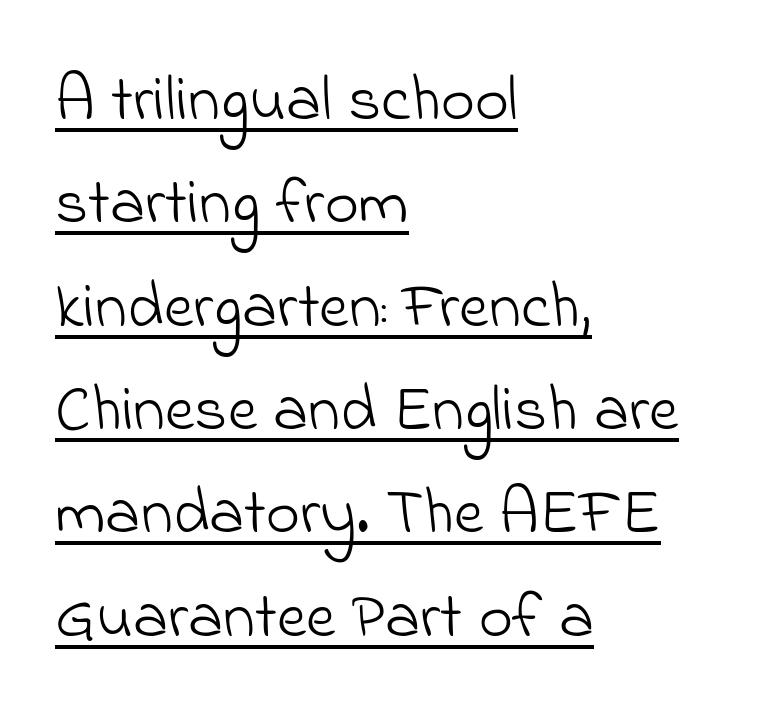
Q: Is the text bold? A: No.
Q: Is the typeface a serif or a sans-serif typeface? A: Sans-serif.
Q: Is the text underlined? A: Yes.
Q: How is the paragraph aligned? A: Left-aligned.
Q: Is the spacing between letters normal or unusually wide? A: Normal.
Q: Is the spacing between lines tight, normal or loose? A: Normal.
Q: Width (condensed, normal, or wide)? A: Normal.
Q: Stroke contrast? A: Low.
Q: x-height? A: Small.
Q: Monospaced? A: No.
